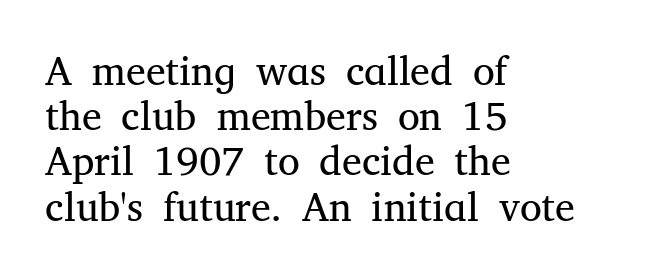
{"serif": "yes", "italic": "no", "bold": "no", "weight": "regular", "width": "normal", "stroke_contrast": "medium", "x_height": "medium", "monospaced": "no", "underline": "no", "align": "left", "line_spacing": "tight", "line_spacing_ratio": 1.13, "letter_spacing": "normal", "letter_spacing_em": 0.0, "glyph_px": 40}
